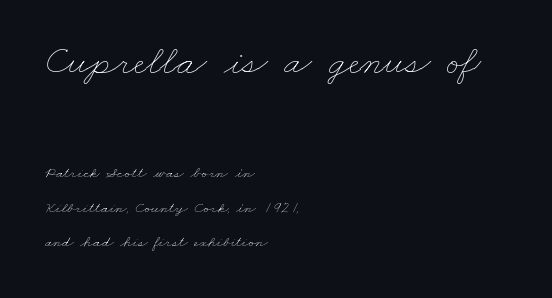
Q: Is the text bold? A: No.
Q: Is the text underlined? A: No.
Q: How is the paragraph aligned? A: Left-aligned.
Q: Is the spacing between letters normal or unusually wide? A: Normal.
Q: Is the spacing between lines tight, normal or loose? A: Loose.
Q: Which block of text is set in a larger size, the first (top) or the second (bottom)? A: The first (top) one.
Q: Width (condensed, normal, or wide)? A: Wide.
Q: Stroke contrast? A: Low.
Q: x-height? A: Small.
Q: Monospaced? A: No.
